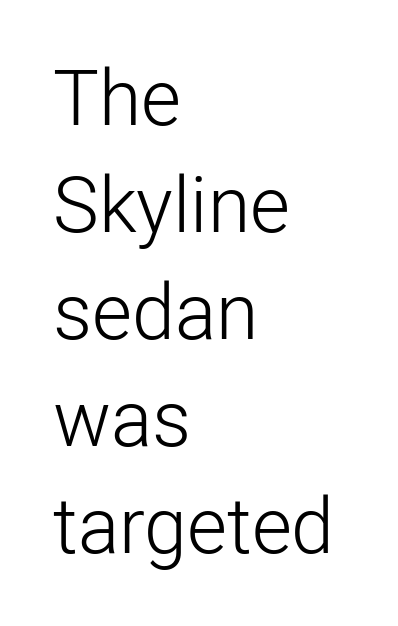
Lines of text with bare space underneath. Reading down the block, your eye returns to a fixed left position each line. Each letter keeps its own natural width here, so spacing adapts to shape. Stems and bowls with no extra thickness — not bold. Compared with typical paragraphs, the rows here are spaced about the same. The letters stand straight up with perfectly vertical stems.
